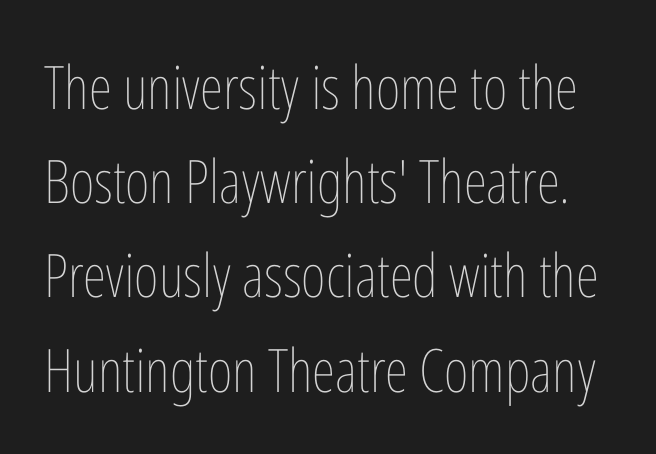
Q: Is the text bold? A: No.
Q: Is the text italic (slanted)? A: No, it is upright.
Q: Is the text underlined? A: No.
Q: Is the spacing between letters normal or unusually wide? A: Normal.
Q: Is the spacing between lines tight, normal or loose? A: Normal.
Q: Width (condensed, normal, or wide)? A: Condensed.
Q: Stroke contrast? A: Low.
Q: x-height? A: Medium.
Q: Monospaced? A: No.
